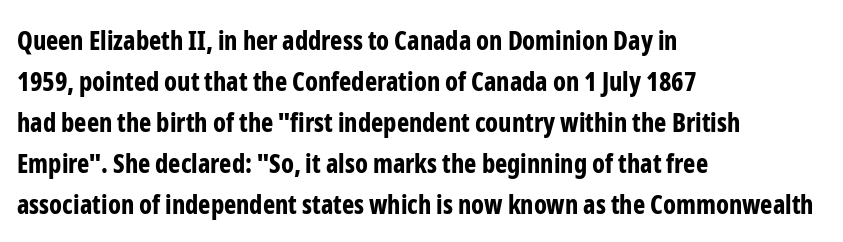
Standard letterfit; no display-style spreading of the glyphs. Compared with typical paragraphs, the rows here are spaced about the same. A bare baseline throughout the passage. Every stem runs plumb, perpendicular to the baseline. The typesetter chose a ragged-right arrangement here. The font is running at its bold setting.
